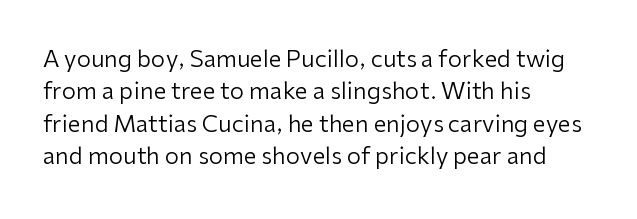
The image shows 23 px text type, upright; set left-aligned, normal line spacing (1.41x), normal letter spacing, not underlined.
